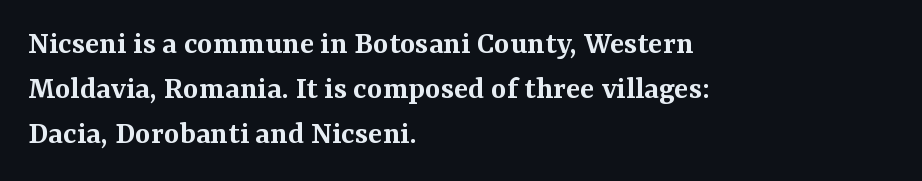
Q: Is the text bold? A: Semi-bold.
Q: Is the text italic (slanted)? A: No, it is upright.
Q: Is the typeface a serif or a sans-serif typeface? A: Serif.
Q: Is the text underlined? A: No.
Q: How is the paragraph aligned? A: Left-aligned.
Q: Is the spacing between letters normal or unusually wide? A: Normal.
Q: Is the spacing between lines tight, normal or loose? A: Normal.
Q: Width (condensed, normal, or wide)? A: Normal.
Q: Stroke contrast? A: Medium.
Q: x-height? A: Medium.
Q: Monospaced? A: No.
